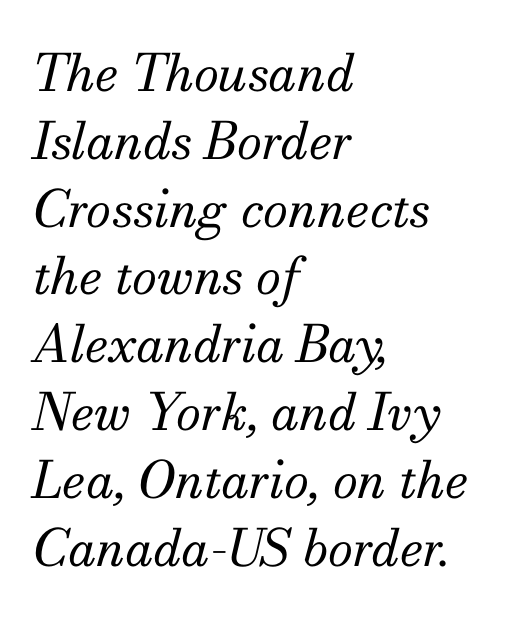
Looks like regular typesetting: each glyph gets only the width it needs. Casual observation: everything's shoved over to the left. Every character sits at an angle, as italics do. The rendering uses a moderate line-height, typical for paragraphs.
